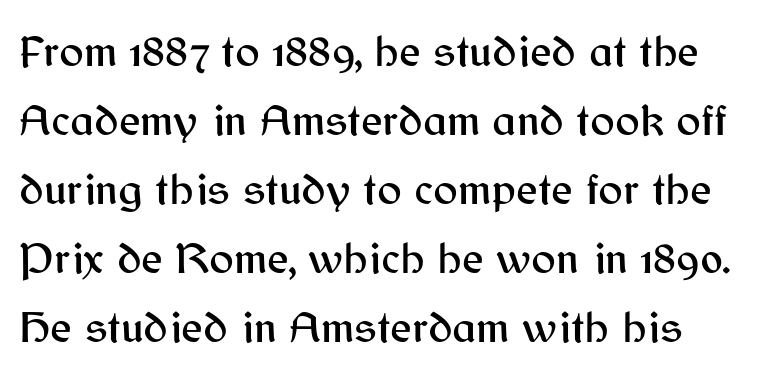
In terms of posture, this sample is upright. Serif or sans? Sans — the stroke terminals are bare. Spacing verdict: proportional, widths tailored to each character. Words appear dense and cohesive because spacing is normal. The string is rendered with underlining switched off. The rendering uses a moderate line-height, typical for paragraphs.
